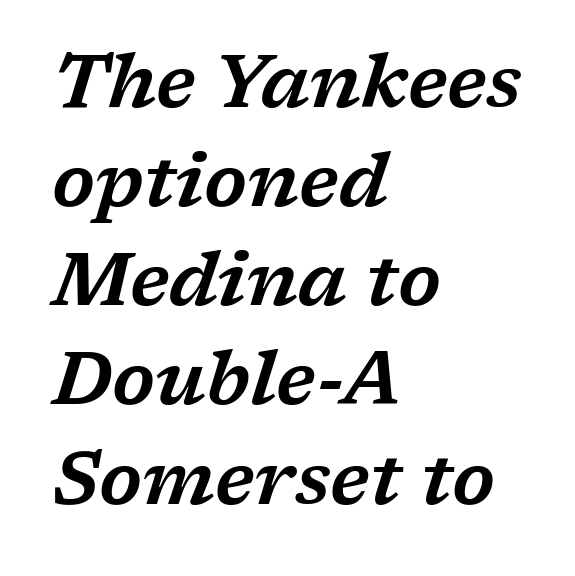
{"serif": "yes", "italic": "yes", "lean": "right", "slant_degrees": 17, "width": "wide", "stroke_contrast": "low", "x_height": "medium", "monospaced": "no", "underline": "no", "align": "left", "line_spacing": "normal", "line_spacing_ratio": 1.34, "letter_spacing": "normal", "letter_spacing_em": 0.0, "glyph_px": 74}
